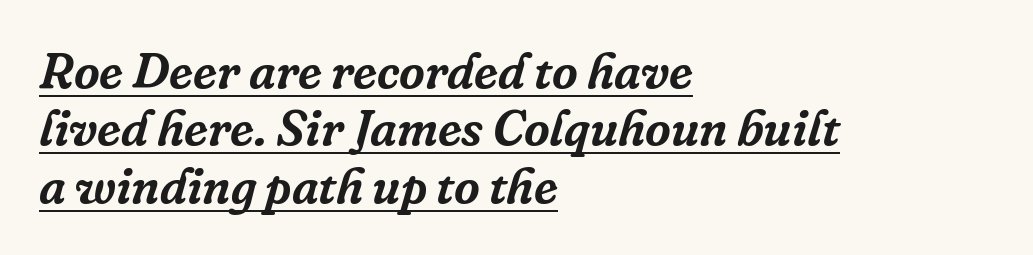
The image shows 50 px serif type, italic (leaning right); set left-aligned, tight line spacing (1.15x), normal letter spacing, underlined; low stroke contrast and a medium x-height.
